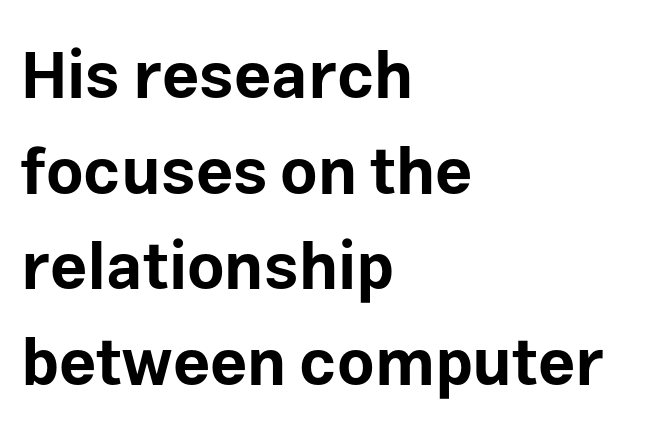
Q: Is the text bold? A: Yes.
Q: Is the text italic (slanted)? A: No, it is upright.
Q: Is the typeface a serif or a sans-serif typeface? A: Sans-serif.
Q: Is the text underlined? A: No.
Q: How is the paragraph aligned? A: Left-aligned.
Q: Is the spacing between letters normal or unusually wide? A: Normal.
Q: Is the spacing between lines tight, normal or loose? A: Normal.
Q: Width (condensed, normal, or wide)? A: Normal.
Q: Stroke contrast? A: Low.
Q: x-height? A: Medium.
Q: Monospaced? A: No.
